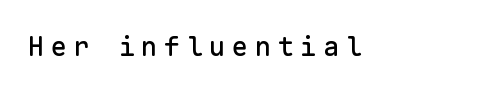
Q: Is the text italic (slanted)? A: No, it is upright.
Q: Is the text underlined? A: No.
Q: Is the spacing between letters normal or unusually wide? A: Unusually wide.
